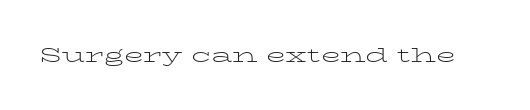
{"italic": "no", "bold": "no", "underline": "no", "letter_spacing": "normal", "letter_spacing_em": 0.0, "glyph_px": 20}
